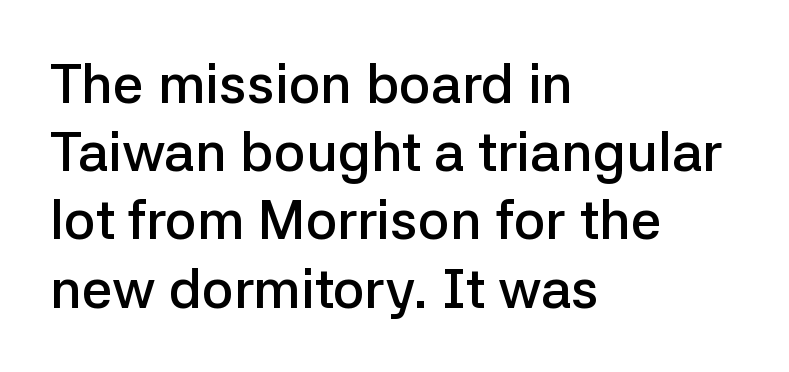
Q: Is the text bold? A: Semi-bold.
Q: Is the text italic (slanted)? A: No, it is upright.
Q: Is the typeface a serif or a sans-serif typeface? A: Sans-serif.
Q: Is the text underlined? A: No.
Q: How is the paragraph aligned? A: Left-aligned.
Q: Is the spacing between letters normal or unusually wide? A: Normal.
Q: Width (condensed, normal, or wide)? A: Normal.
Q: Stroke contrast? A: Low.
Q: x-height? A: Medium.
Q: Monospaced? A: No.
